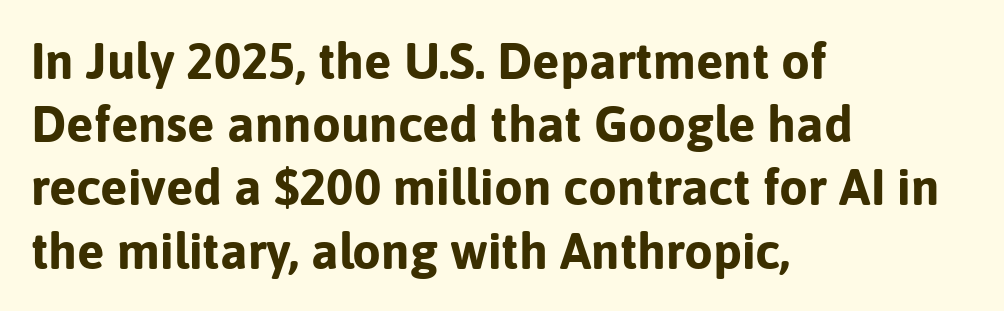
{"serif": "no", "italic": "no", "bold": "yes", "weight": "bold", "width": "normal", "stroke_contrast": "low", "x_height": "medium", "monospaced": "no", "underline": "no", "align": "left", "line_spacing_ratio": 1.24, "letter_spacing": "normal", "letter_spacing_em": 0.0, "glyph_px": 51}
